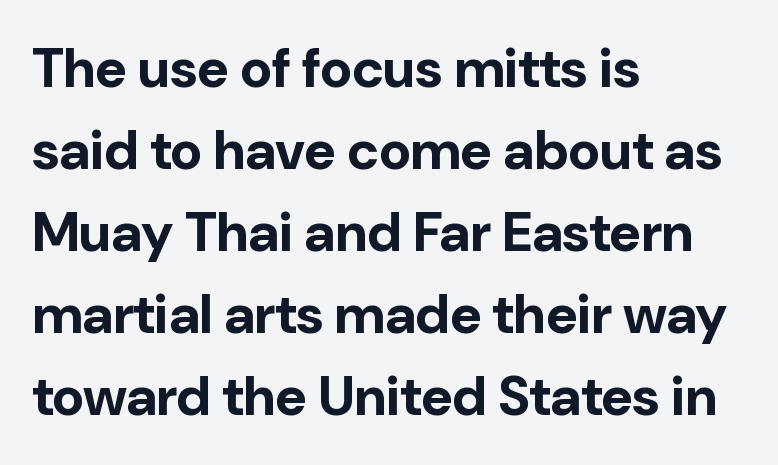
The image shows 55 px bold sans-serif type, upright; set left-aligned, normal line spacing (1.49x), normal letter spacing, not underlined; low stroke contrast and a medium x-height.
